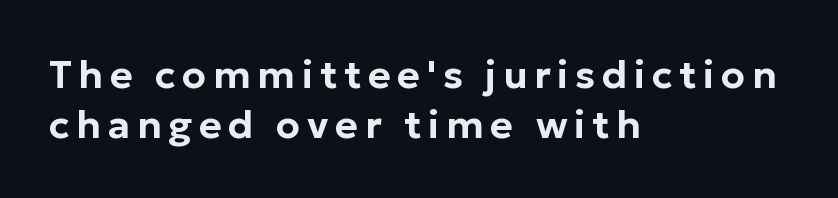
Serif or sans? Sans — the stroke terminals are bare. No italicization has been applied; the sample stays upright. The block of text has a typical density, with ordinary space between rows. The paragraph shown leans on its left margin. Underlining? Definitely not there.
